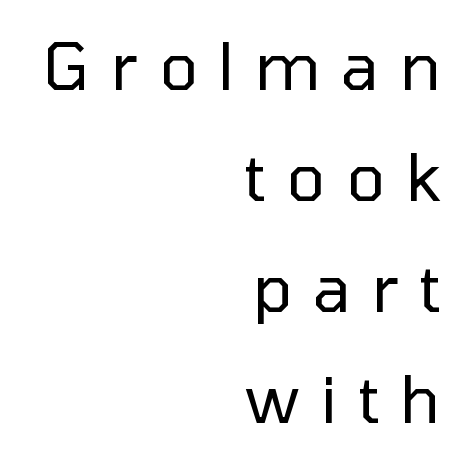
The image shows 65 px regular-weight sans-serif type, upright; set right-aligned, line spacing 1.71x, unusually wide letter spacing (+0.32 em), not underlined; low stroke contrast and a medium x-height.
